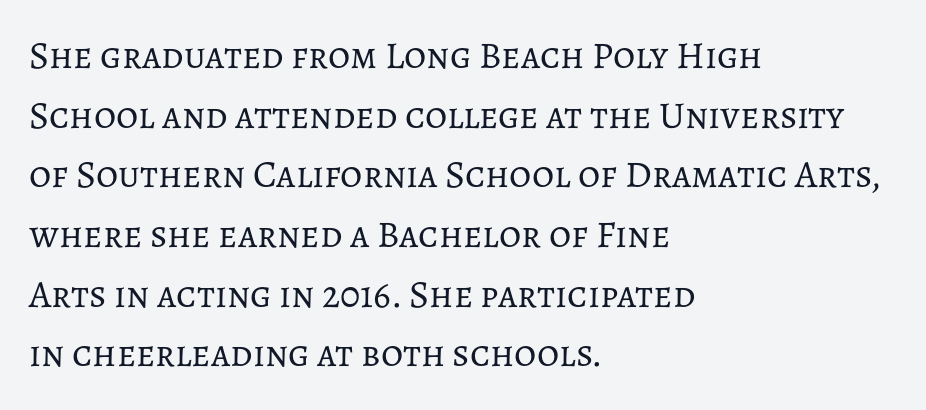
The image shows 38 px regular-weight type, upright; set left-aligned, normal line spacing (1.57x), normal letter spacing, not underlined; low stroke contrast and a medium x-height.
